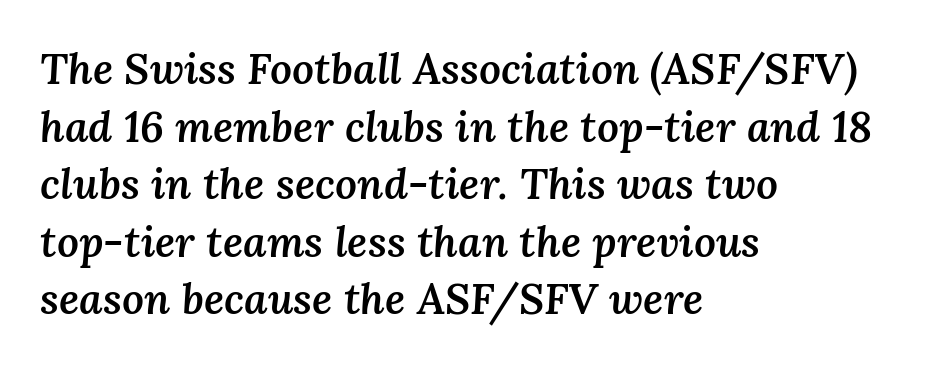
The image shows 43 px semibold type, italic (leaning right); set left-aligned, normal line spacing (1.34x), normal letter spacing, not underlined; medium stroke contrast and a medium x-height.
